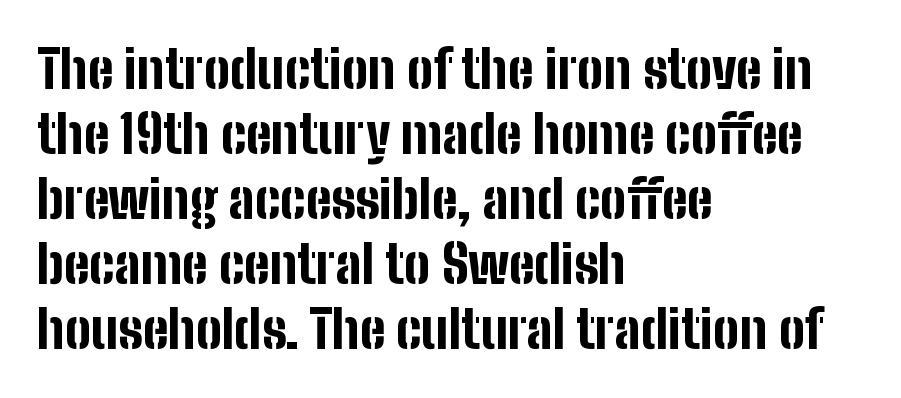
The image shows 52 px bold, condensed sans-serif type, upright; set left-aligned, normal line spacing (1.25x), normal letter spacing, not underlined; low stroke contrast and a medium x-height.
